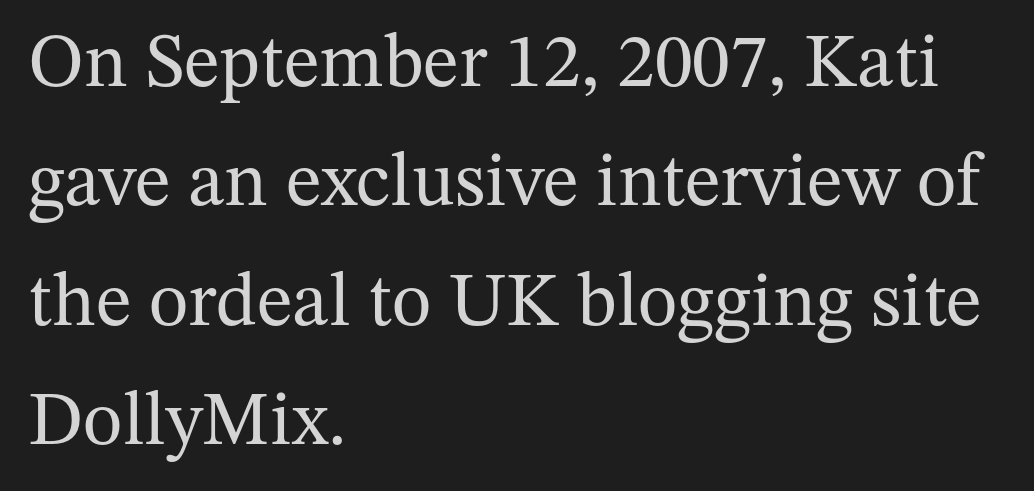
Q: Is the text bold? A: No.
Q: Is the text italic (slanted)? A: No, it is upright.
Q: Is the typeface a serif or a sans-serif typeface? A: Serif.
Q: Is the text underlined? A: No.
Q: How is the paragraph aligned? A: Left-aligned.
Q: Is the spacing between letters normal or unusually wide? A: Normal.
Q: Is the spacing between lines tight, normal or loose? A: Normal.
Q: Width (condensed, normal, or wide)? A: Normal.
Q: Stroke contrast? A: Medium.
Q: x-height? A: Medium.
Q: Monospaced? A: No.
